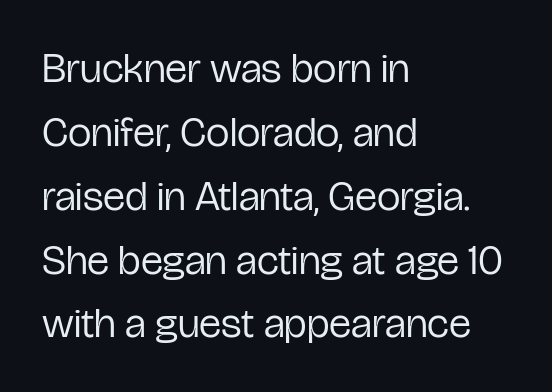
Q: Is the text bold? A: No.
Q: Is the text italic (slanted)? A: No, it is upright.
Q: Is the typeface a serif or a sans-serif typeface? A: Sans-serif.
Q: Is the text underlined? A: No.
Q: How is the paragraph aligned? A: Left-aligned.
Q: Is the spacing between letters normal or unusually wide? A: Normal.
Q: Is the spacing between lines tight, normal or loose? A: Normal.
Q: Width (condensed, normal, or wide)? A: Condensed.
Q: Stroke contrast? A: Low.
Q: x-height? A: Medium.
Q: Monospaced? A: No.
